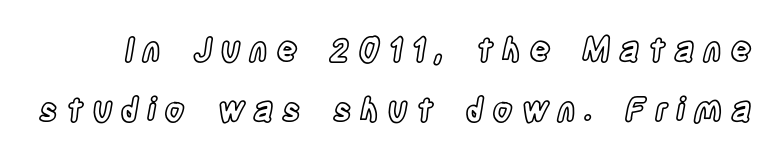
{"width": "condensed", "x_height": "large", "monospaced": "no", "underline": "no", "line_spacing_ratio": 1.86, "letter_spacing": "wide", "letter_spacing_em": 0.28, "glyph_px": 32}
